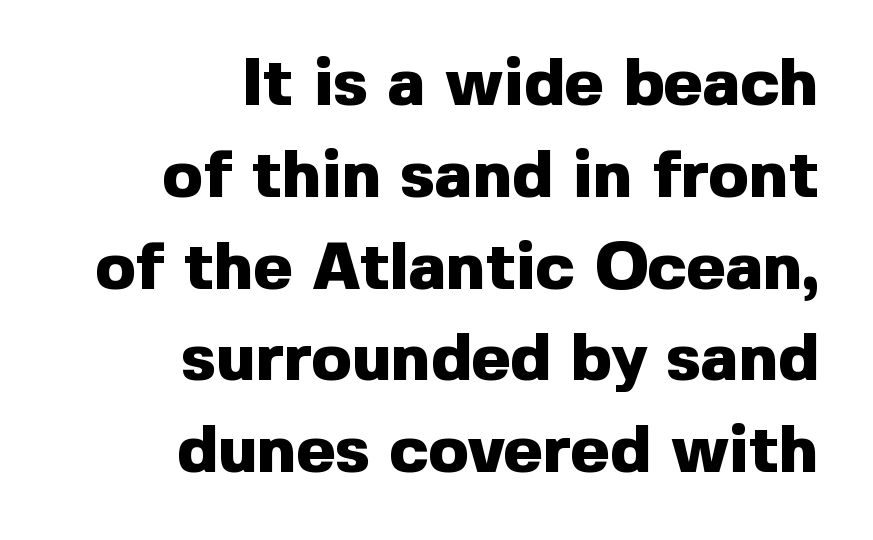
{"serif": "no", "italic": "no", "bold": "yes", "weight": "heavy", "width": "normal", "x_height": "medium", "monospaced": "no", "underline": "no", "align": "right", "line_spacing": "normal", "line_spacing_ratio": 1.37, "letter_spacing": "normal", "letter_spacing_em": 0.0, "glyph_px": 67}
